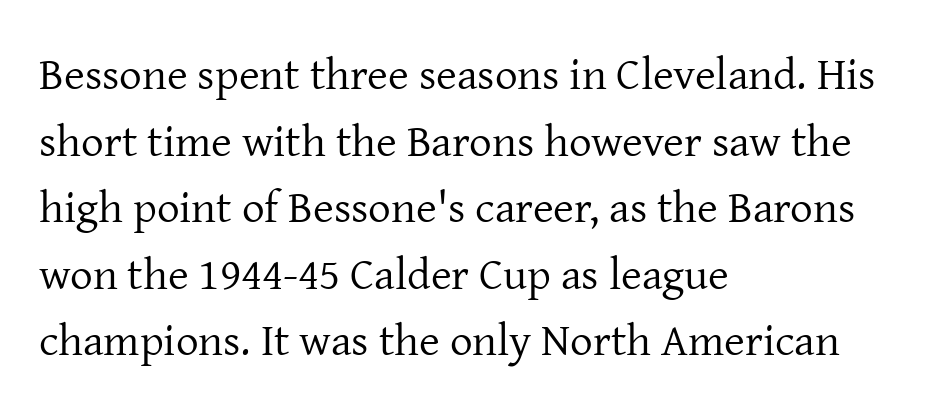
The image shows 45 px regular-weight serif type, upright; set left-aligned, normal line spacing (1.48x), normal letter spacing, not underlined; low stroke contrast and a medium x-height.
